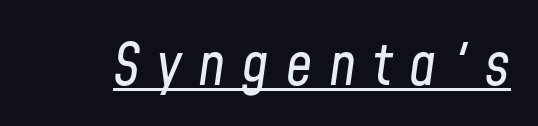
{"italic": "yes", "lean": "right", "slant_degrees": 8, "bold": "no", "weight": "regular", "width": "condensed", "stroke_contrast": "low", "x_height": "medium", "monospaced": "no", "underline": "yes", "letter_spacing": "wide", "letter_spacing_em": 0.29, "glyph_px": 58}
